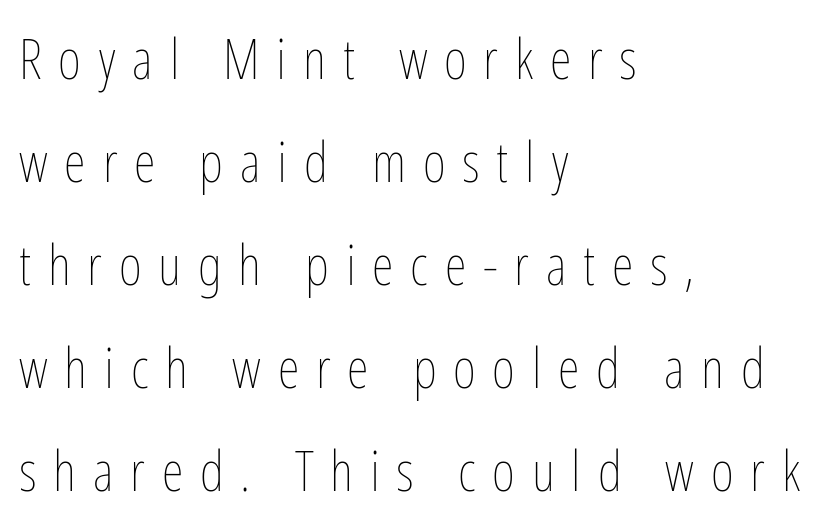
The image shows 56 px thin, condensed type, upright; set left-aligned, line spacing 1.84x, unusually wide letter spacing (+0.3 em), not underlined; low stroke contrast and a medium x-height.
